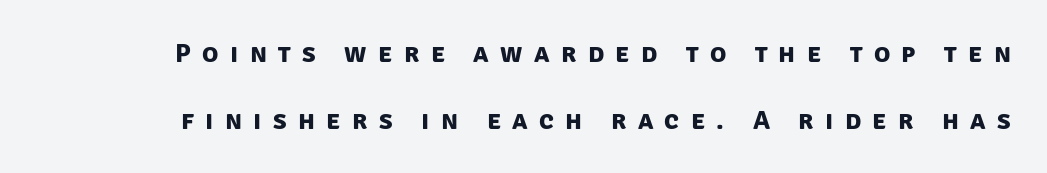
Q: Is the text bold? A: Yes.
Q: Is the text underlined? A: No.
Q: Is the spacing between letters normal or unusually wide? A: Unusually wide.
Q: Is the spacing between lines tight, normal or loose? A: Loose.
